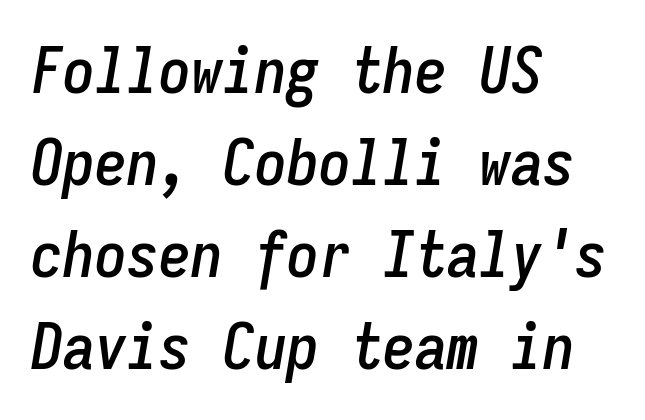
Note the uniform advance width — an 'i' takes as much space as an 'm'. In CSS terms this would be text-align: left. Check under the words: just untouched page. How are the letters spaced? Ordinarily, with no added tracking. If you measured baseline to baseline, you'd find a middling distance. Tall strokes in this sample are angled rather than plumb.
